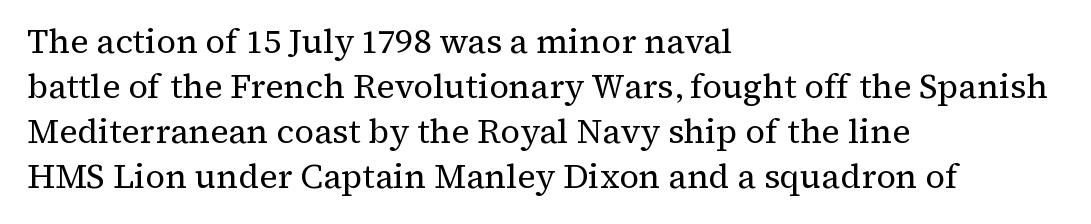
The image shows 34 px regular-weight serif type, upright; set left-aligned, normal line spacing (1.32x), normal letter spacing, not underlined; medium stroke contrast and a medium x-height.
